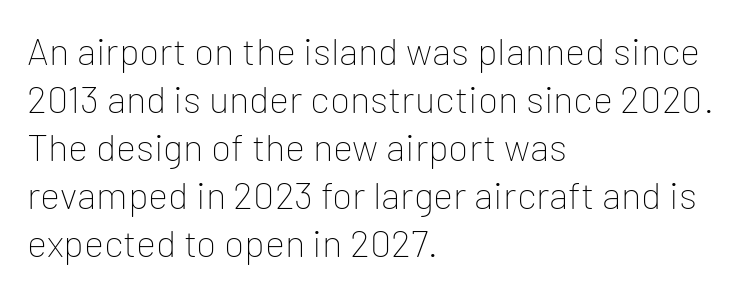
The face looks like a standard text weight, possibly lighter. What stands out about the letter spacing? Nothing — it is the standard amount. Is there any slant? The stems are plumb. Character widths vary here, with narrow letters taking less room than wide ones. Serifs: no, the terminals of the letterforms are clean.
